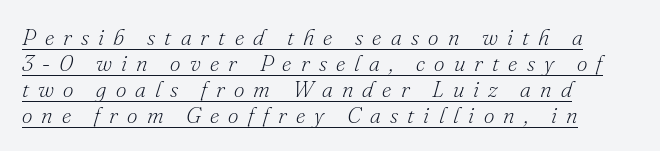
The lettering is marked with a stroke running underneath it. The face used here is rendered with a markedly widened letterfit. Cramped leading. Slant detected: the letters are inclined. Nothing heavy about these letters — not bold at all. Short and long lines alike share a common starting point at left.
